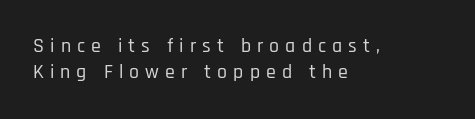
Inter-character spacing is expanded well beyond the font's built-in metrics. The text block is weighted toward the left margin, trailing off unevenly rightward. Do the letters lean? They stand straight. Check the space under the baseline: it is left empty. One glance says typical: line gaps are just what's usual.
